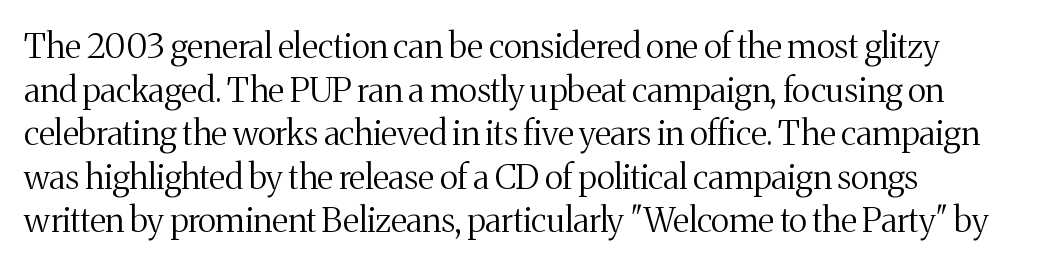
The letters advance in unequal steps, a hallmark of proportional type. Compared with a centered layout, this one pins lines to the left instead. Tracking value appears to be zero — textbook default spacing. Font category for this specimen: serif.
